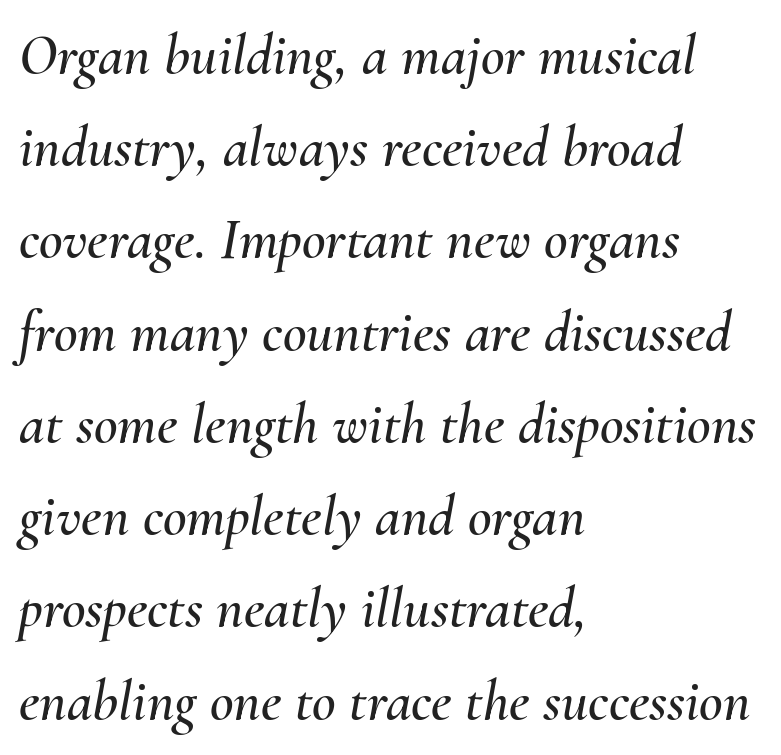
Q: Is the text italic (slanted)? A: Yes, it leans right by about 10 degrees.
Q: Is the text underlined? A: No.
Q: How is the paragraph aligned? A: Left-aligned.
Q: Is the spacing between letters normal or unusually wide? A: Normal.
Q: Is the spacing between lines tight, normal or loose? A: Normal.
Q: Width (condensed, normal, or wide)? A: Normal.
Q: Stroke contrast? A: Medium.
Q: x-height? A: Small.
Q: Monospaced? A: No.
